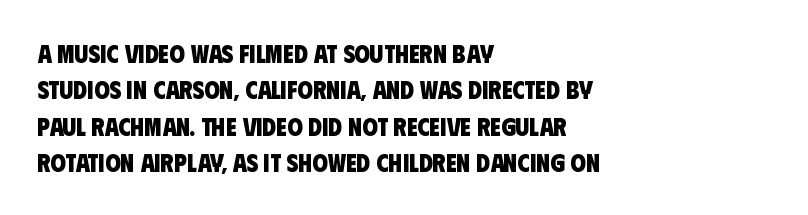
The image shows 25 px bold type; set left-aligned, normal line spacing (1.46x), normal letter spacing, not underlined.
